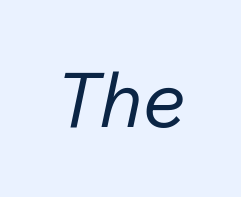
The image shows 76 px regular-weight type, italic (leaning right); set normal letter spacing, not underlined; low stroke contrast and a medium x-height.
